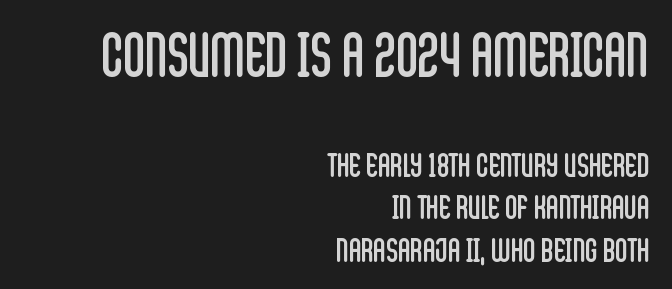
{"serif": "no", "italic": "no", "bold": "no", "weight": "regular", "width": "condensed", "stroke_contrast": "low", "x_height": "large", "monospaced": "no", "underline": "no", "align": "right", "line_spacing": "normal", "line_spacing_ratio": 1.26, "letter_spacing": "normal", "letter_spacing_em": 0.0, "larger_block": "first", "size_ratio": 1.76, "glyph_px": 60}
